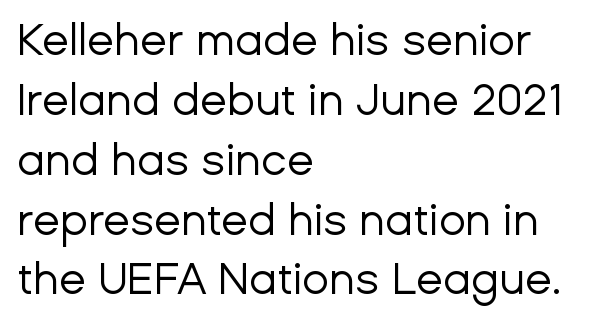
The typeface chosen for these lines omits serifs. The space beneath each line is pristine and unruled. The letterforms sit at book weight or below. Spacing verdict: proportional, widths tailored to each character. Nothing unusual about the tracking: characters are spaced as the font intends.
